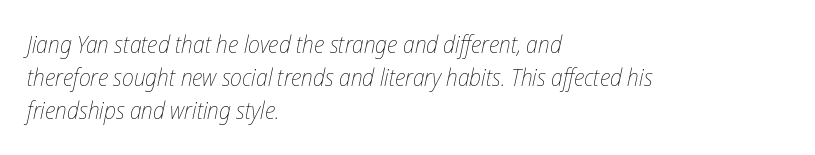
Q: Is the text bold? A: No.
Q: Is the text italic (slanted)? A: Yes, it leans right by about 12 degrees.
Q: Is the text underlined? A: No.
Q: How is the paragraph aligned? A: Left-aligned.
Q: Is the spacing between letters normal or unusually wide? A: Normal.
Q: Is the spacing between lines tight, normal or loose? A: Normal.
